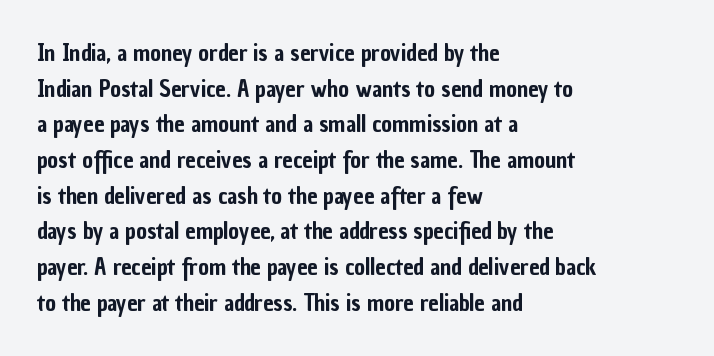
Every row of glyphs begins at an identical x-position on the left. The passage shown has conventional tracking throughout. A typesetter would mark this as roman, not italic. Letters rest on an invisible, unmarked baseline. In terms of leading, this rendering sits right in the middle.
